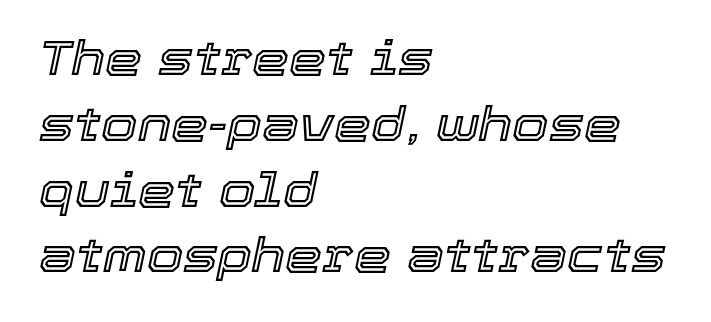
A typesetter would call this proportional, since set widths differ per character. Typeset ragged right — the left edge is the straight one. The passage shown is not underscored anywhere. Is the letter spacing exaggerated? No — it looks like the ordinary default.
